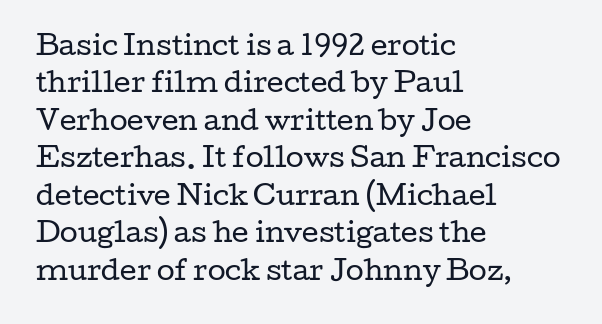
{"italic": "no", "bold": "no", "underline": "no", "align": "left", "line_spacing": "normal", "line_spacing_ratio": 1.44, "letter_spacing": "normal", "letter_spacing_em": 0.0, "glyph_px": 26}
